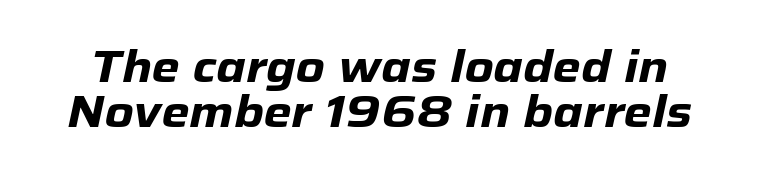
The image shows 45 px heavy type, italic (leaning right); set tight line spacing (1.01x), normal letter spacing, not underlined; low stroke contrast and a medium x-height.
